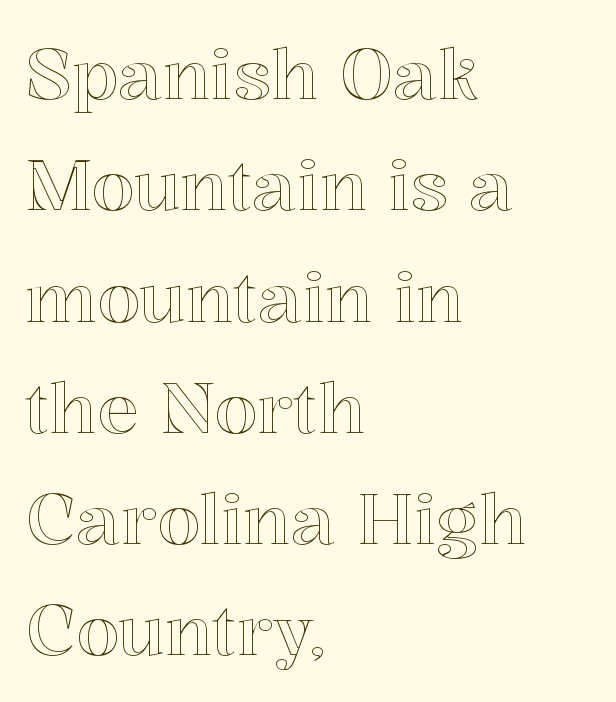
{"italic": "no", "width": "normal", "x_height": "medium", "monospaced": "no", "underline": "no", "align": "left", "line_spacing": "normal", "line_spacing_ratio": 1.59, "letter_spacing": "normal", "letter_spacing_em": 0.0, "glyph_px": 70}
